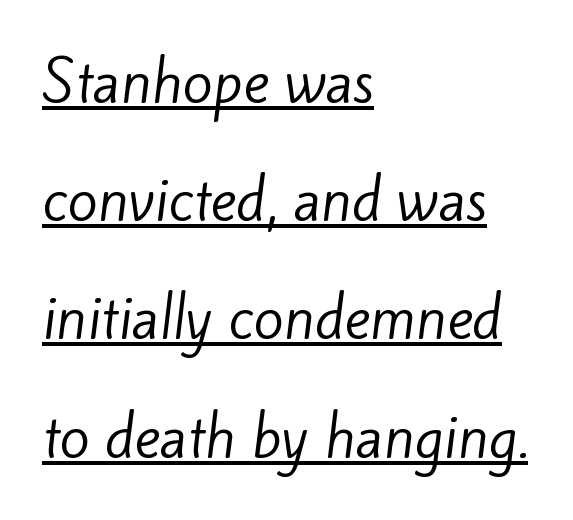
The image shows 55 px regular-weight sans-serif type; set left-aligned, loose line spacing (2.15x), normal letter spacing, underlined; low stroke contrast and a small x-height.
